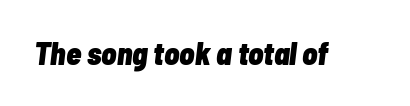
The image shows 31 px heavy, condensed type, italic (leaning right); set normal letter spacing, not underlined; low stroke contrast and a medium x-height.
